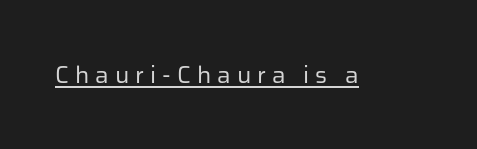
Q: Is the text bold? A: No.
Q: Is the text italic (slanted)? A: No, it is upright.
Q: Is the text underlined? A: Yes.
Q: Is the spacing between letters normal or unusually wide? A: Unusually wide.
